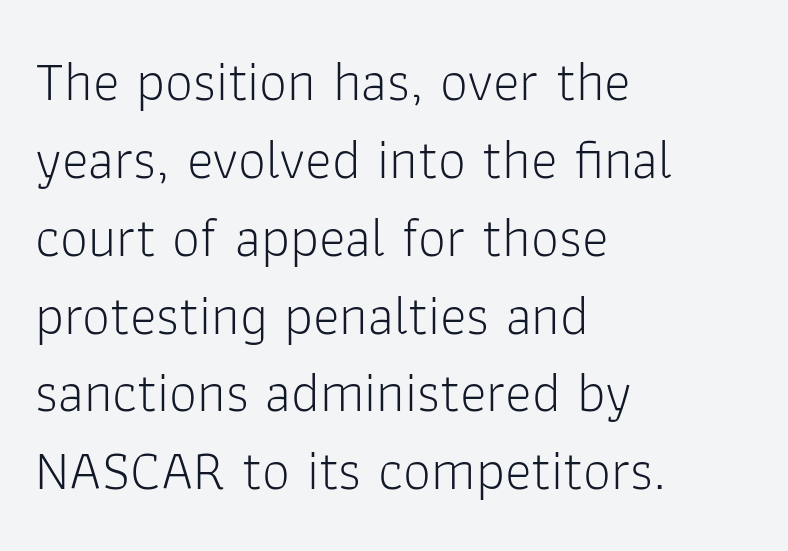
{"serif": "no", "italic": "no", "bold": "no", "weight": "light", "width": "normal", "stroke_contrast": "low", "x_height": "medium", "monospaced": "no", "underline": "no", "align": "left", "line_spacing": "normal", "line_spacing_ratio": 1.39, "letter_spacing": "normal", "letter_spacing_em": 0.0, "glyph_px": 56}
